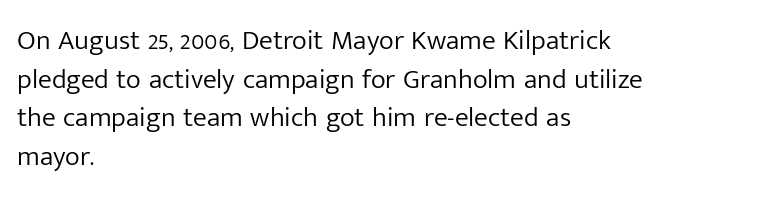
Q: Is the text bold? A: No.
Q: Is the text italic (slanted)? A: No, it is upright.
Q: Is the typeface a serif or a sans-serif typeface? A: Sans-serif.
Q: Is the text underlined? A: No.
Q: How is the paragraph aligned? A: Left-aligned.
Q: Is the spacing between letters normal or unusually wide? A: Normal.
Q: Is the spacing between lines tight, normal or loose? A: Normal.
Q: Width (condensed, normal, or wide)? A: Normal.
Q: Stroke contrast? A: Low.
Q: x-height? A: Medium.
Q: Monospaced? A: No.
